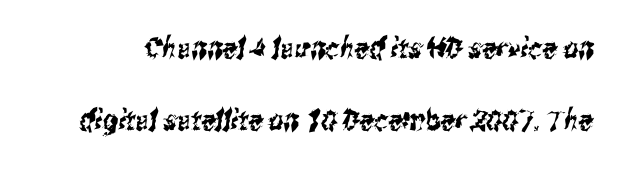
Clear beneath every line of the passage. The face used here is proportionally spaced, like ordinary book or web type. You could call the tracking neutral — neither tight nor loose. If you measured baseline to baseline, you'd find a long distance. Are there feet on the stems? There aren't — it's a sans.
